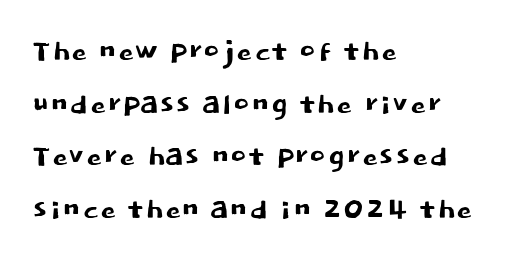
{"serif": "no", "italic": "no", "width": "normal", "stroke_contrast": "low", "x_height": "large", "monospaced": "no", "underline": "no", "align": "left", "line_spacing": "normal", "line_spacing_ratio": 1.35, "letter_spacing": "normal", "letter_spacing_em": 0.0, "glyph_px": 39}
